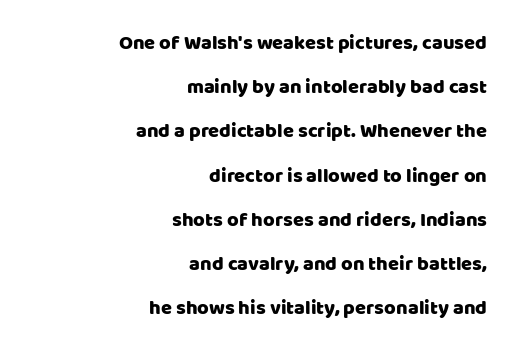
{"italic": "no", "underline": "no", "align": "right", "line_spacing": "loose", "line_spacing_ratio": 2.21, "letter_spacing": "normal", "letter_spacing_em": 0.0, "glyph_px": 20}
